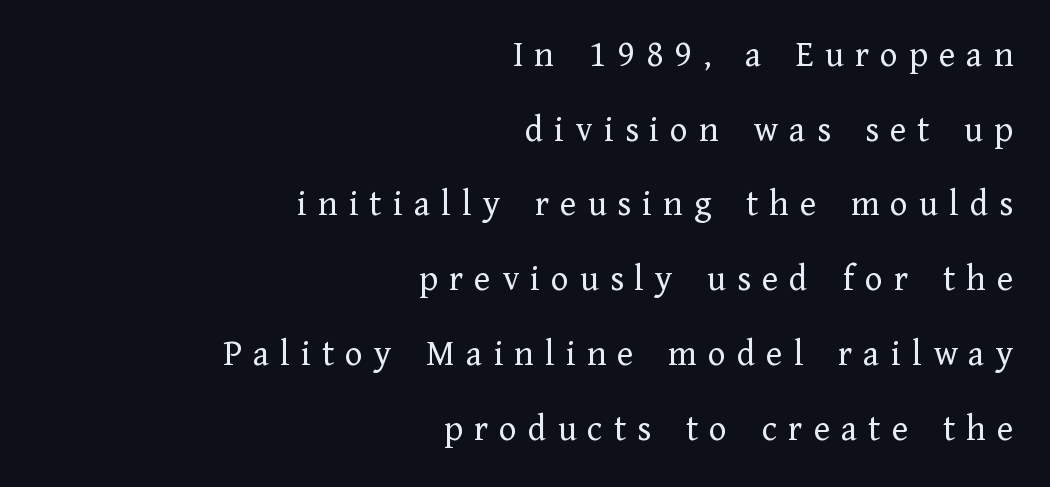
How are the letters spaced? Widely, with obvious added tracking. Regarding leading, the lines here are spaced well apart. The paragraph has a hard right edge and a soft left edge. Here the designer chose a conventional face with non-uniform glyph widths. The space directly below the letters is spotless.
